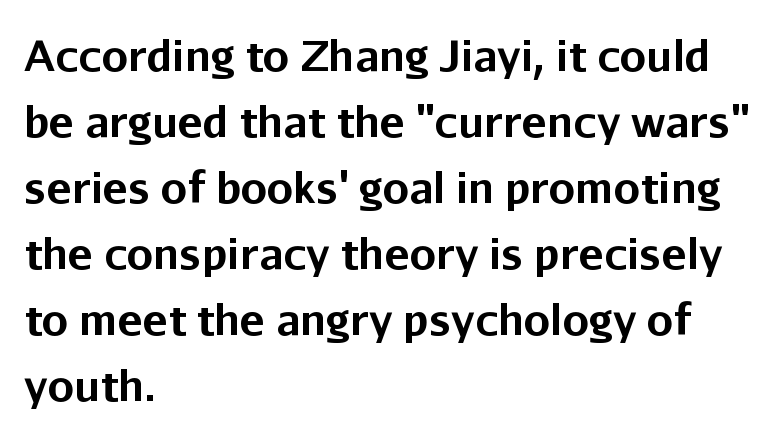
The image shows 42 px bold sans-serif type, upright; set left-aligned, normal line spacing (1.57x), normal letter spacing, not underlined; low stroke contrast and a medium x-height.
